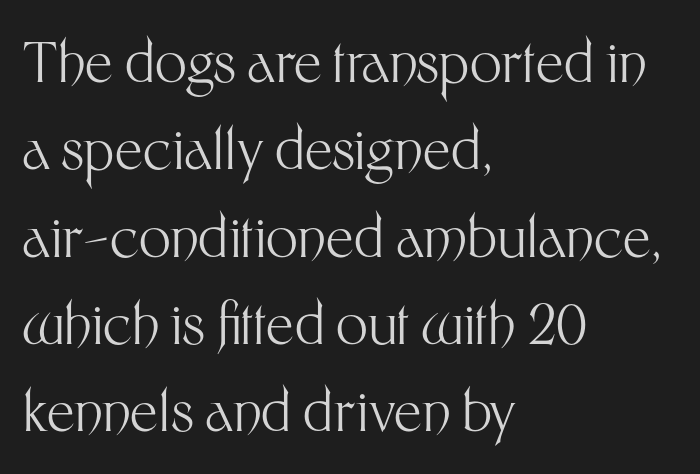
The typeface has the unassuming heft of standard copy or less. A typesetter would mark this as roman, not italic. Interline gaps are of average width in this sample. This sample uses plain, unmodified letter spacing. If you drew a ruler down the left edge, every line would touch it. Is this a fixed-width face? No — the glyphs have proportional, varying widths.
